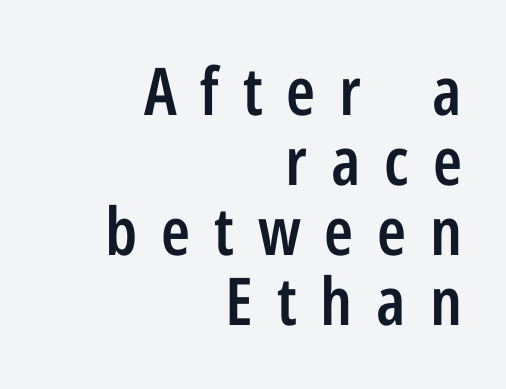
Q: Is the text bold? A: Semi-bold.
Q: Is the text italic (slanted)? A: No, it is upright.
Q: Is the typeface a serif or a sans-serif typeface? A: Sans-serif.
Q: Is the text underlined? A: No.
Q: How is the paragraph aligned? A: Right-aligned.
Q: Is the spacing between letters normal or unusually wide? A: Unusually wide.
Q: Is the spacing between lines tight, normal or loose? A: Tight.
Q: Width (condensed, normal, or wide)? A: Condensed.
Q: Stroke contrast? A: Low.
Q: x-height? A: Medium.
Q: Monospaced? A: No.
